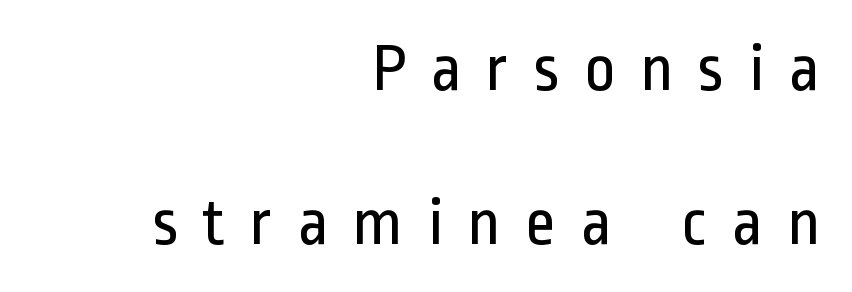
The passage shown is typed in a proportional face where columns would drift. A student would call this right alignment; a typographer would say flush right, rag left. This rendering widens character spacing well past its baseline value. Each stroke keeps to a modest, everyday thickness or less.
